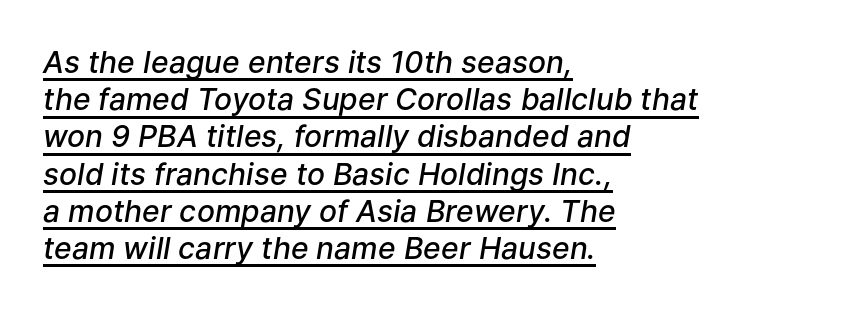
{"italic": "yes", "lean": "right", "slant_degrees": 9, "bold": "semi", "weight": "semibold", "width": "normal", "stroke_contrast": "low", "x_height": "medium", "monospaced": "no", "underline": "yes", "align": "left", "line_spacing_ratio": 1.24, "letter_spacing": "normal", "letter_spacing_em": 0.0, "glyph_px": 30}
